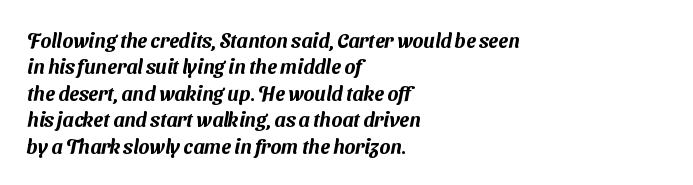
Q: Is the text underlined? A: No.
Q: How is the paragraph aligned? A: Left-aligned.
Q: Is the spacing between letters normal or unusually wide? A: Normal.
Q: Is the spacing between lines tight, normal or loose? A: Normal.
